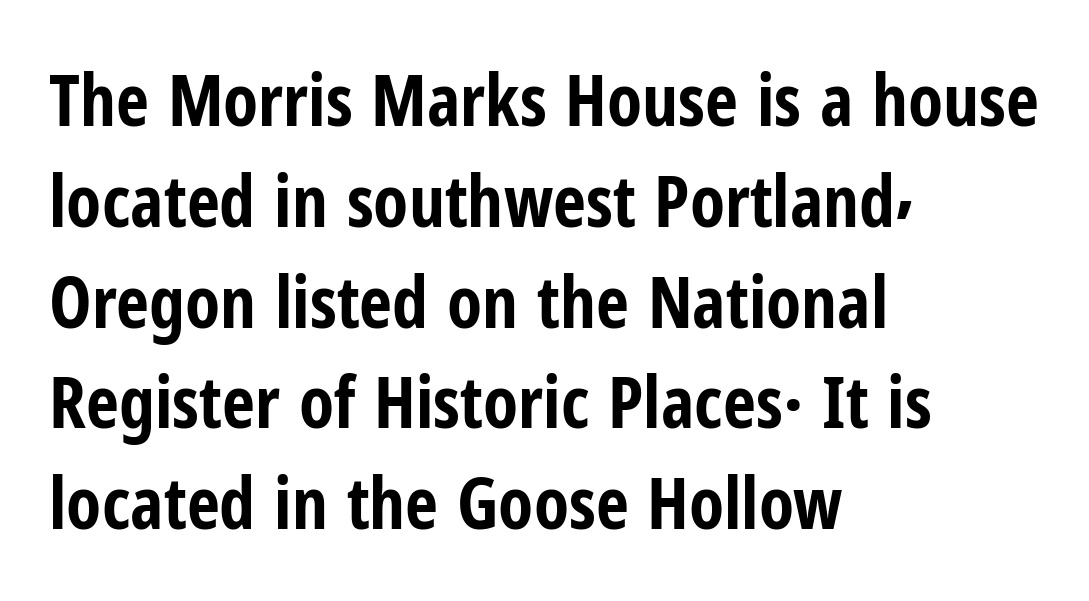
The image shows 72 px bold, condensed sans-serif type, upright; set left-aligned, normal line spacing (1.4x), normal letter spacing, not underlined; low stroke contrast and a medium x-height.
